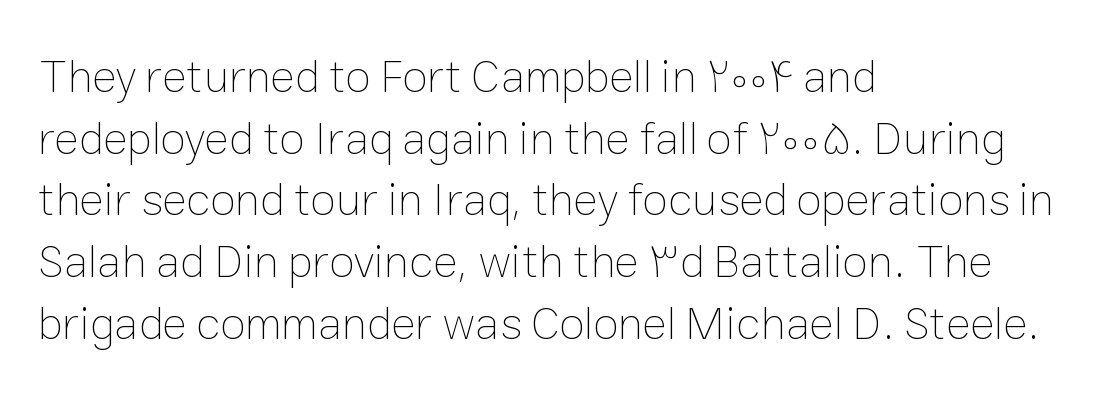
The image shows 46 px thin type, upright; set left-aligned, normal line spacing (1.34x), normal letter spacing, not underlined; low stroke contrast and a medium x-height.
